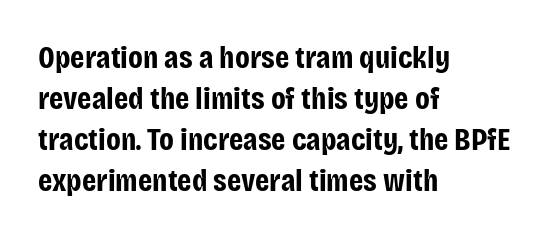
The space beneath each line is pristine and unruled. The lettering stays uniformly vertical, giving the passage a roman look. Default kerning and tracking; the words read as compact shapes. The passage shown stacks its lines at a standard gap. Typesetter's note: full bold, strokes at maximum text heaviness.
